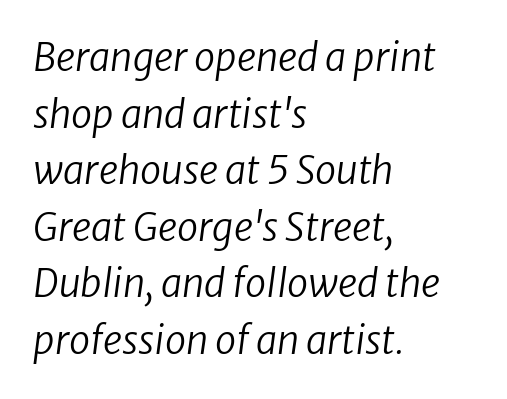
The image shows 38 px regular-weight sans-serif type; set left-aligned, normal line spacing (1.49x), normal letter spacing, not underlined; low stroke contrast and a medium x-height.
